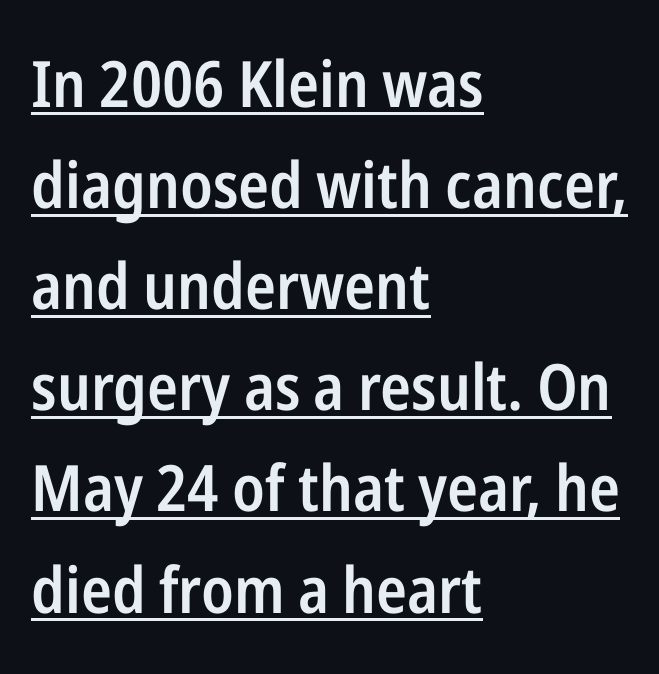
{"serif": "no", "italic": "no", "bold": "semi", "weight": "semibold", "width": "condensed", "stroke_contrast": "low", "x_height": "medium", "monospaced": "no", "underline": "yes", "align": "left", "line_spacing": "normal", "line_spacing_ratio": 1.58, "letter_spacing": "normal", "letter_spacing_em": 0.0, "glyph_px": 64}
